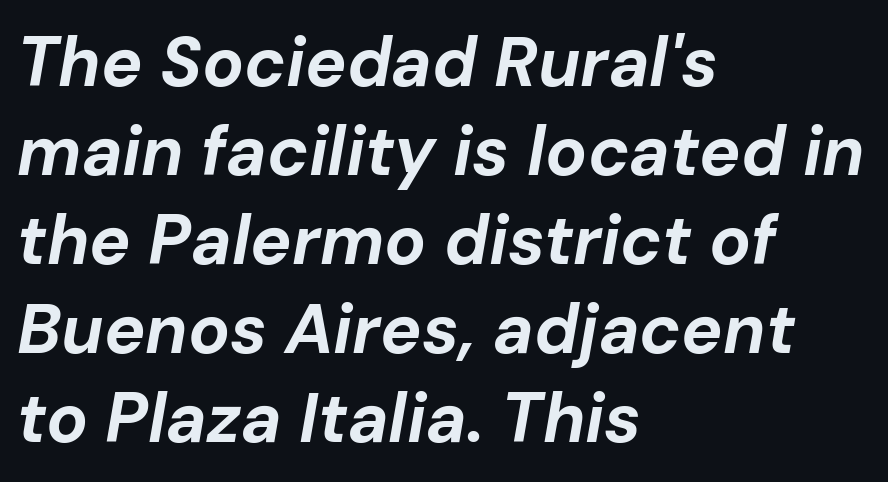
{"italic": "yes", "lean": "right", "slant_degrees": 10, "bold": "yes", "weight": "bold", "width": "normal", "stroke_contrast": "low", "x_height": "medium", "monospaced": "no", "underline": "no", "align": "left", "line_spacing": "normal", "line_spacing_ratio": 1.29, "letter_spacing": "normal", "letter_spacing_em": 0.0, "glyph_px": 69}
